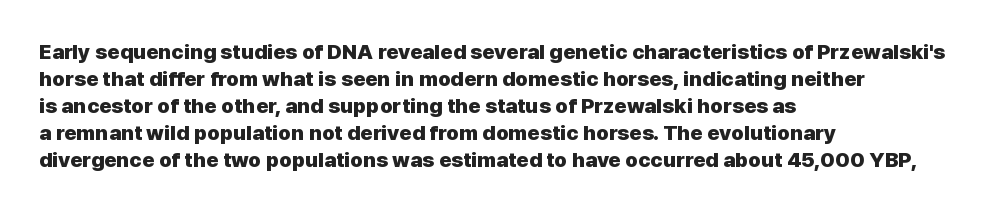
Q: Is the text bold? A: Yes.
Q: Is the text italic (slanted)? A: No, it is upright.
Q: Is the text underlined? A: No.
Q: How is the paragraph aligned? A: Left-aligned.
Q: Is the spacing between letters normal or unusually wide? A: Normal.
Q: Is the spacing between lines tight, normal or loose? A: Normal.
